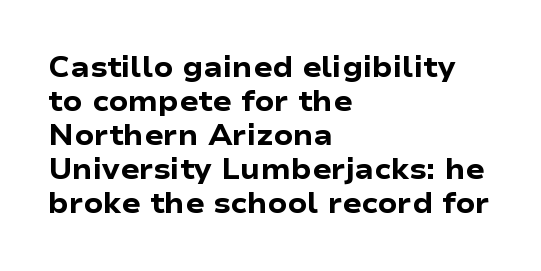
The image shows 28 px heavy, wide sans-serif type, upright; set left-aligned, line spacing 1.21x, normal letter spacing, not underlined; low stroke contrast and a medium x-height.
